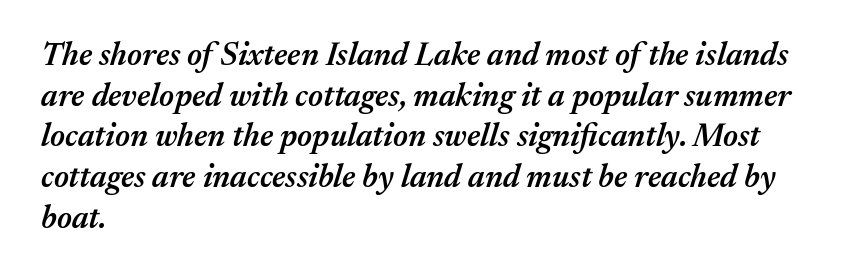
The image shows 32 px semibold type, italic (leaning right); set left-aligned, normal line spacing (1.27x), normal letter spacing, not underlined; medium stroke contrast and a medium x-height.
